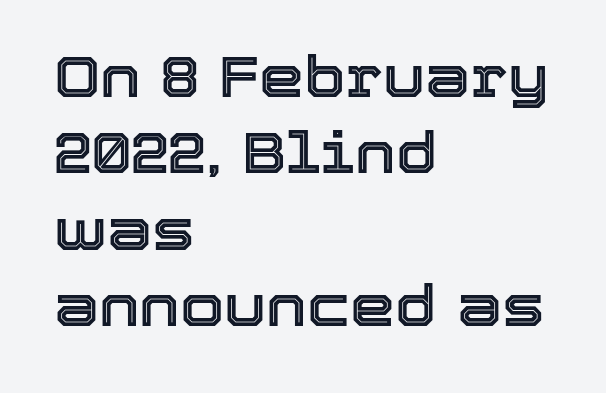
{"italic": "no", "width": "normal", "x_height": "medium", "monospaced": "no", "underline": "no", "align": "left", "line_spacing": "normal", "line_spacing_ratio": 1.34, "letter_spacing": "normal", "letter_spacing_em": 0.0, "glyph_px": 57}
